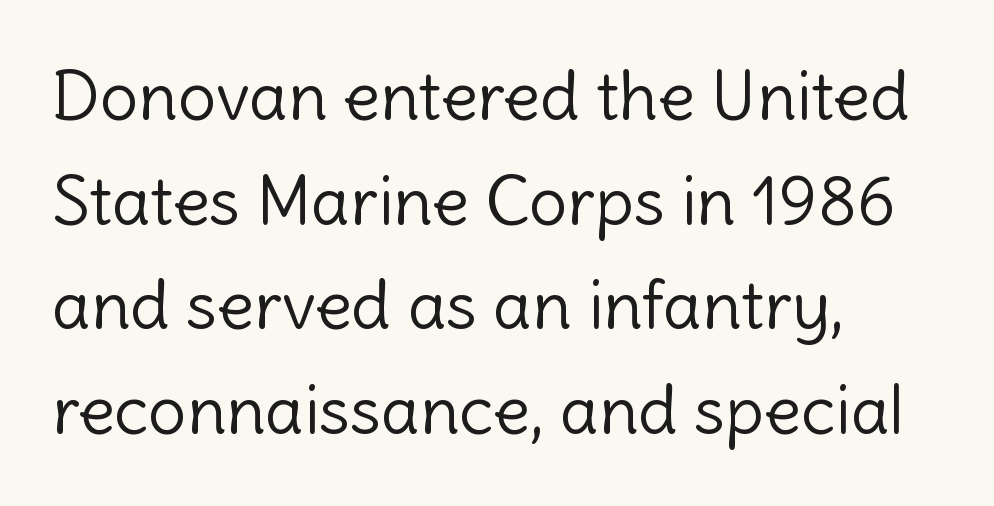
Posture: upright roman. Serifs: no, the terminals of the letterforms are clean. Each letter keeps its own natural width here, so spacing adapts to shape. No heavy texture on the line: the type isn't bold. Short and long lines alike share a common starting point at left.
